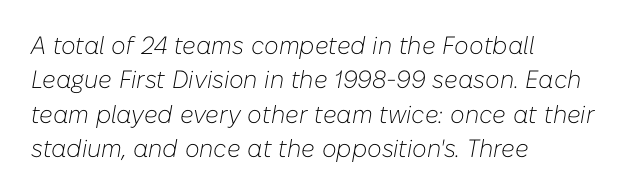
{"italic": "yes", "lean": "right", "slant_degrees": 10, "bold": "no", "underline": "no", "align": "left", "line_spacing": "normal", "line_spacing_ratio": 1.38, "letter_spacing": "normal", "letter_spacing_em": 0.0, "glyph_px": 25}
